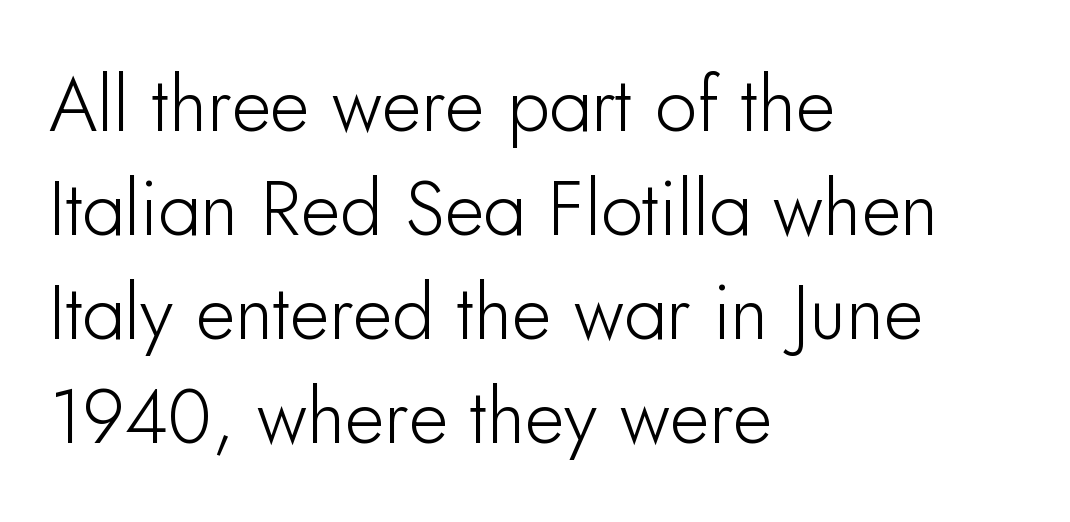
{"serif": "no", "italic": "no", "width": "normal", "stroke_contrast": "low", "x_height": "small", "monospaced": "no", "underline": "no", "align": "left", "line_spacing": "normal", "line_spacing_ratio": 1.37, "letter_spacing": "normal", "letter_spacing_em": 0.0, "glyph_px": 76}
